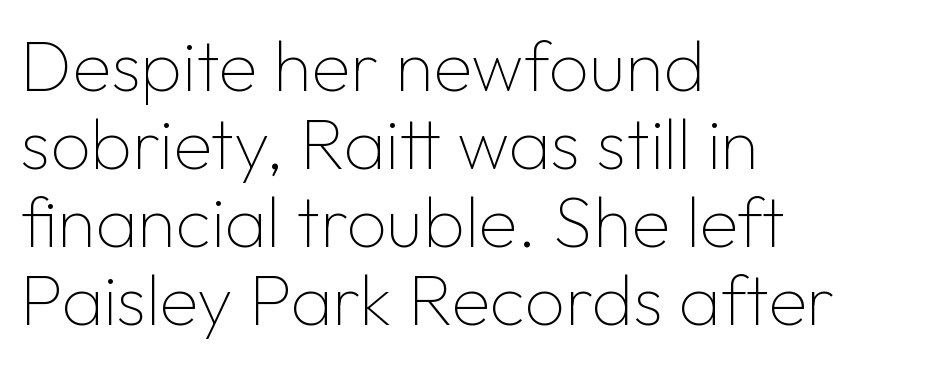
Q: Is the text bold? A: No.
Q: Is the text italic (slanted)? A: No, it is upright.
Q: Is the typeface a serif or a sans-serif typeface? A: Sans-serif.
Q: Is the text underlined? A: No.
Q: How is the paragraph aligned? A: Left-aligned.
Q: Is the spacing between letters normal or unusually wide? A: Normal.
Q: Is the spacing between lines tight, normal or loose? A: Tight.
Q: Width (condensed, normal, or wide)? A: Normal.
Q: Stroke contrast? A: Low.
Q: x-height? A: Medium.
Q: Monospaced? A: No.
